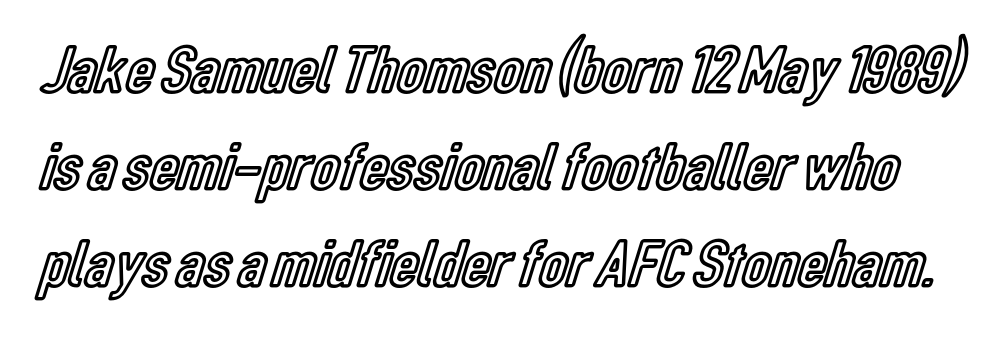
Regular leading. The rendering keeps characters at their native spacing. Note the varied advance widths — an 'i' is clearly narrower than an 'm'. Rule under the text: the space is simply empty.
